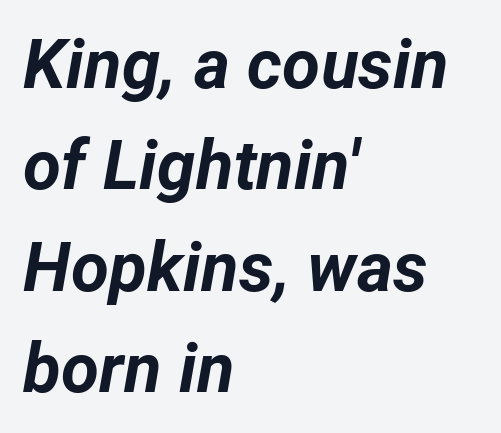
The image shows 69 px bold type, italic (leaning right); set left-aligned, normal line spacing (1.47x), normal letter spacing, not underlined; low stroke contrast and a medium x-height.
